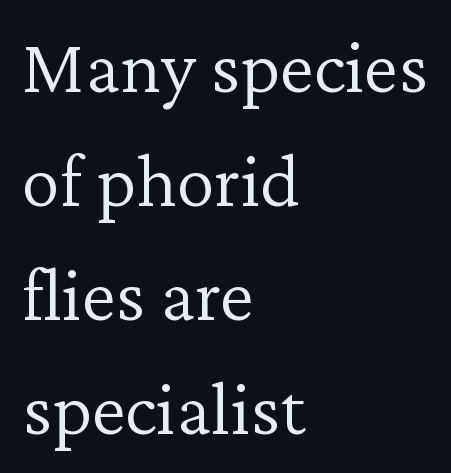
The image shows 77 px light serif type, upright; set left-aligned, normal line spacing (1.48x), normal letter spacing, not underlined; low stroke contrast and a medium x-height.
